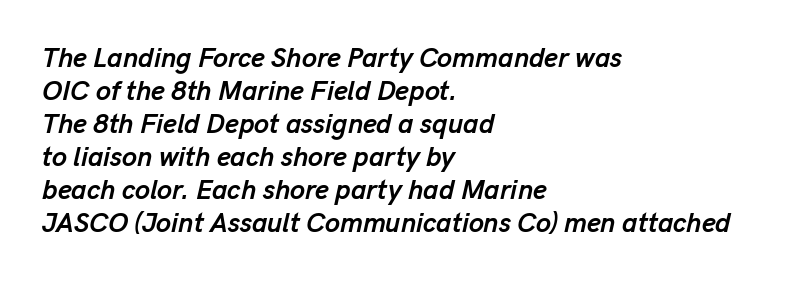
{"italic": "yes", "lean": "right", "slant_degrees": 13, "bold": "yes", "underline": "no", "align": "left", "line_spacing_ratio": 1.22, "letter_spacing": "normal", "letter_spacing_em": 0.0, "glyph_px": 27}
